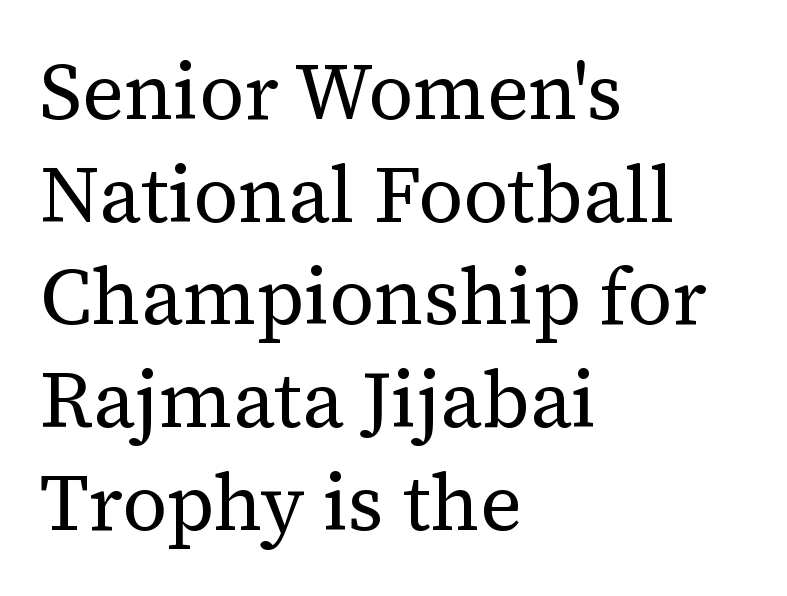
Q: Is the text bold? A: No.
Q: Is the text italic (slanted)? A: No, it is upright.
Q: Is the typeface a serif or a sans-serif typeface? A: Serif.
Q: Is the text underlined? A: No.
Q: How is the paragraph aligned? A: Left-aligned.
Q: Is the spacing between letters normal or unusually wide? A: Normal.
Q: Is the spacing between lines tight, normal or loose? A: Normal.
Q: Width (condensed, normal, or wide)? A: Normal.
Q: Stroke contrast? A: Medium.
Q: x-height? A: Medium.
Q: Monospaced? A: No.
